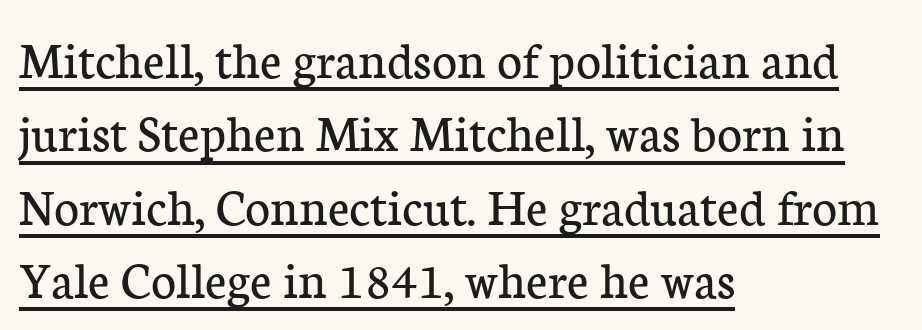
{"serif": "yes", "italic": "no", "bold": "no", "weight": "regular", "width": "normal", "stroke_contrast": "low", "x_height": "medium", "monospaced": "no", "underline": "yes", "align": "left", "line_spacing": "normal", "line_spacing_ratio": 1.36, "letter_spacing": "normal", "letter_spacing_em": 0.0, "glyph_px": 54}
